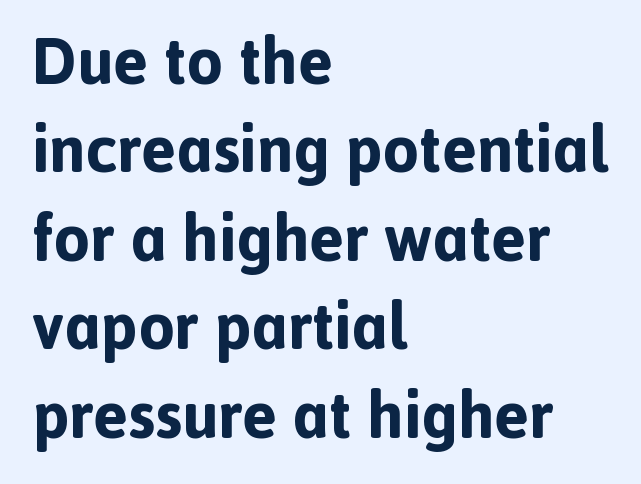
Q: Is the text bold? A: Yes.
Q: Is the text italic (slanted)? A: No, it is upright.
Q: Is the typeface a serif or a sans-serif typeface? A: Sans-serif.
Q: Is the text underlined? A: No.
Q: How is the paragraph aligned? A: Left-aligned.
Q: Is the spacing between letters normal or unusually wide? A: Normal.
Q: Is the spacing between lines tight, normal or loose? A: Normal.
Q: Width (condensed, normal, or wide)? A: Normal.
Q: x-height? A: Medium.
Q: Monospaced? A: No.
